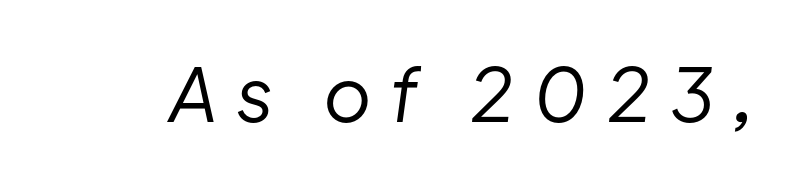
The image shows 74 px regular-weight type, italic (leaning right); set unusually wide letter spacing (+0.25 em), not underlined; low stroke contrast and a medium x-height.
